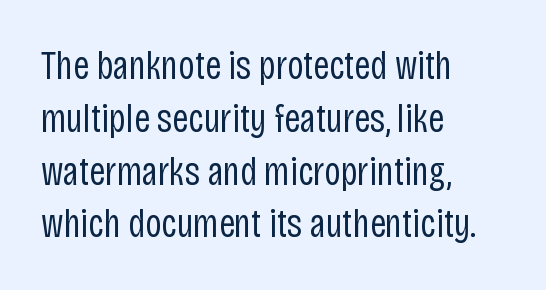
The image shows 40 px regular-weight, condensed sans-serif type, upright; set left-aligned, normal line spacing (1.32x), normal letter spacing, not underlined; low stroke contrast and a large x-height.
